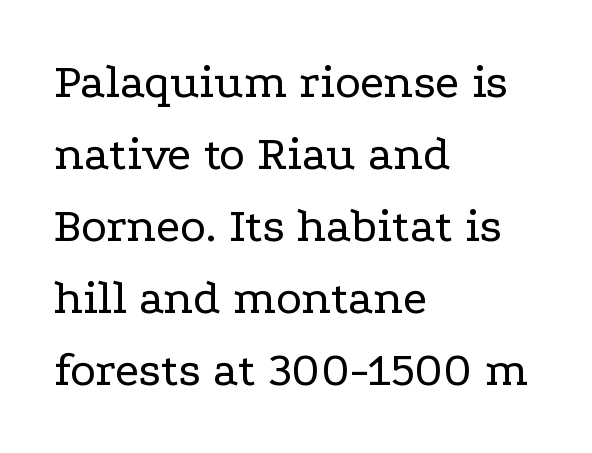
Q: Is the text bold? A: No.
Q: Is the text italic (slanted)? A: No, it is upright.
Q: Is the typeface a serif or a sans-serif typeface? A: Serif.
Q: Is the text underlined? A: No.
Q: How is the paragraph aligned? A: Left-aligned.
Q: Is the spacing between letters normal or unusually wide? A: Normal.
Q: Is the spacing between lines tight, normal or loose? A: Normal.
Q: Width (condensed, normal, or wide)? A: Wide.
Q: Stroke contrast? A: Low.
Q: x-height? A: Medium.
Q: Monospaced? A: No.
